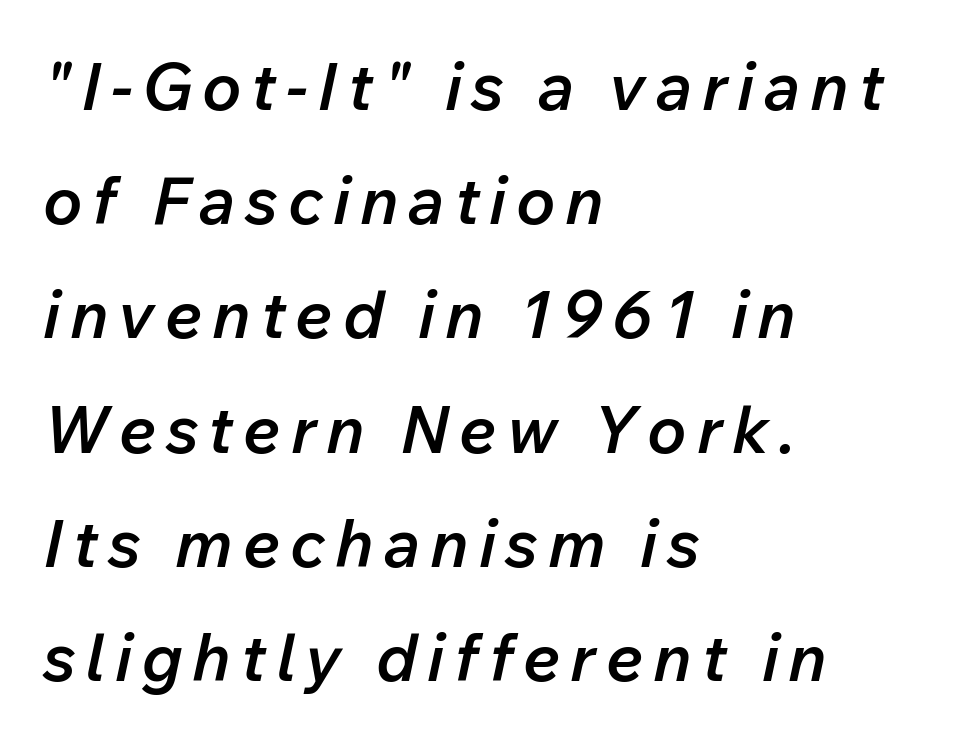
Q: Is the text bold? A: Semi-bold.
Q: Is the text italic (slanted)? A: Yes, it leans right by about 12 degrees.
Q: Is the text underlined? A: No.
Q: How is the paragraph aligned? A: Left-aligned.
Q: Width (condensed, normal, or wide)? A: Normal.
Q: Stroke contrast? A: Low.
Q: x-height? A: Medium.
Q: Monospaced? A: No.
